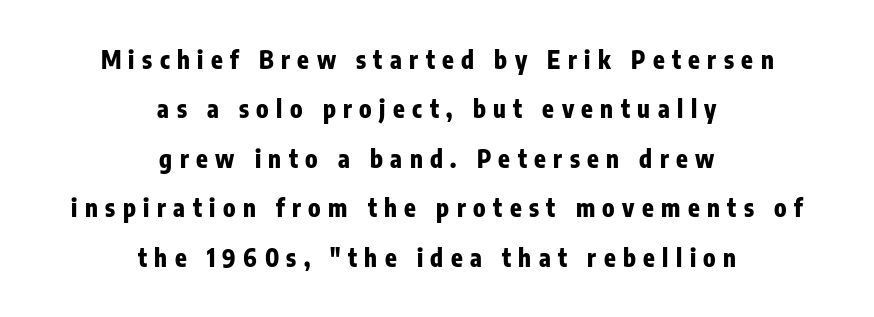
The image shows 24 px bold type, upright; set centered, loose line spacing (2.06x), unusually wide letter spacing (+0.31 em), not underlined.
